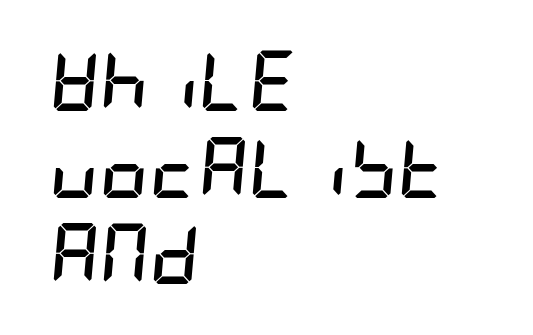
Q: Is the text bold? A: Yes.
Q: Is the text italic (slanted)? A: Yes, it leans right by about 5 degrees.
Q: Is the text underlined? A: No.
Q: How is the paragraph aligned? A: Left-aligned.
Q: Is the spacing between letters normal or unusually wide? A: Normal.
Q: Is the spacing between lines tight, normal or loose? A: Normal.
Q: Width (condensed, normal, or wide)? A: Condensed.
Q: Stroke contrast? A: Low.
Q: x-height? A: Large.
